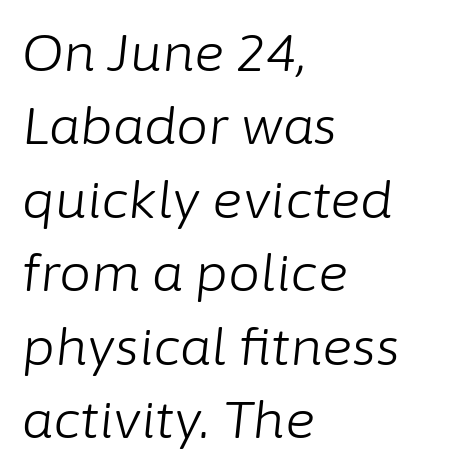
{"italic": "yes", "lean": "right", "slant_degrees": 6, "bold": "no", "weight": "light", "width": "normal", "stroke_contrast": "low", "x_height": "medium", "monospaced": "no", "underline": "no", "align": "left", "line_spacing": "normal", "line_spacing_ratio": 1.44, "letter_spacing": "normal", "letter_spacing_em": 0.0, "glyph_px": 51}
